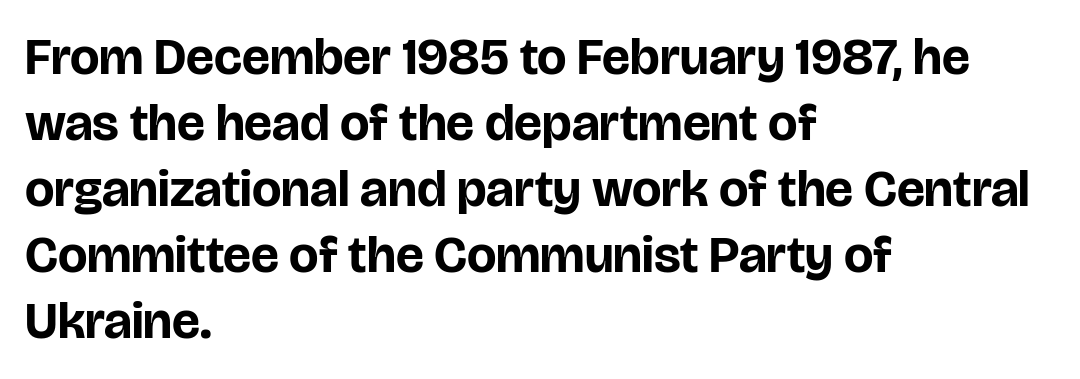
The image shows 52 px bold sans-serif type, upright; set left-aligned, normal line spacing (1.27x), normal letter spacing, not underlined; low stroke contrast and a large x-height.
